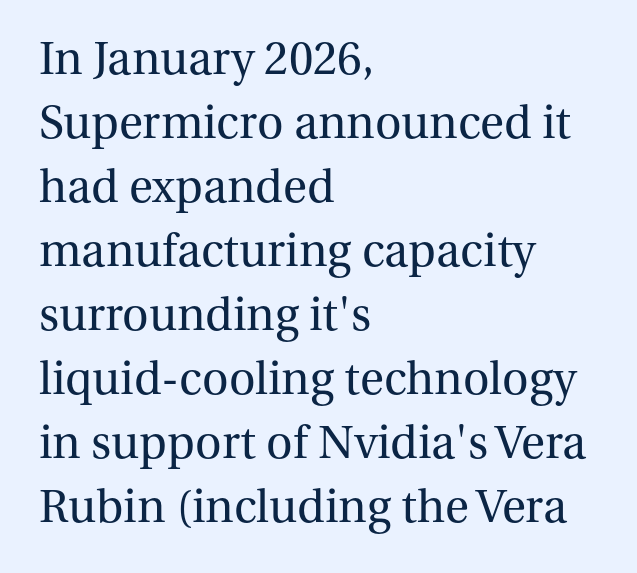
Q: Is the text bold? A: No.
Q: Is the text italic (slanted)? A: No, it is upright.
Q: Is the typeface a serif or a sans-serif typeface? A: Serif.
Q: Is the text underlined? A: No.
Q: How is the paragraph aligned? A: Left-aligned.
Q: Is the spacing between letters normal or unusually wide? A: Normal.
Q: Is the spacing between lines tight, normal or loose? A: Normal.
Q: Width (condensed, normal, or wide)? A: Normal.
Q: Stroke contrast? A: Medium.
Q: x-height? A: Medium.
Q: Monospaced? A: No.
